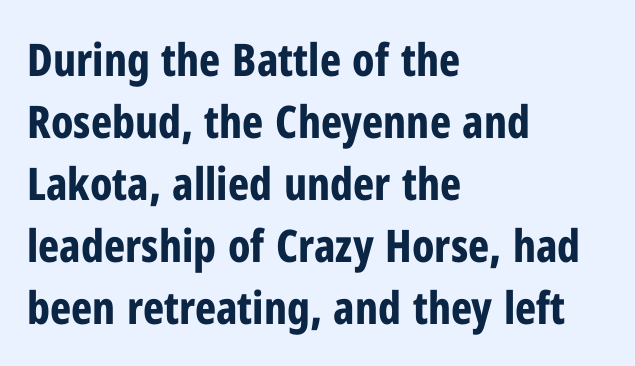
{"serif": "no", "italic": "no", "bold": "yes", "weight": "bold", "width": "condensed", "stroke_contrast": "low", "x_height": "medium", "monospaced": "no", "underline": "no", "align": "left", "line_spacing": "normal", "line_spacing_ratio": 1.38, "letter_spacing": "normal", "letter_spacing_em": 0.0, "glyph_px": 45}
